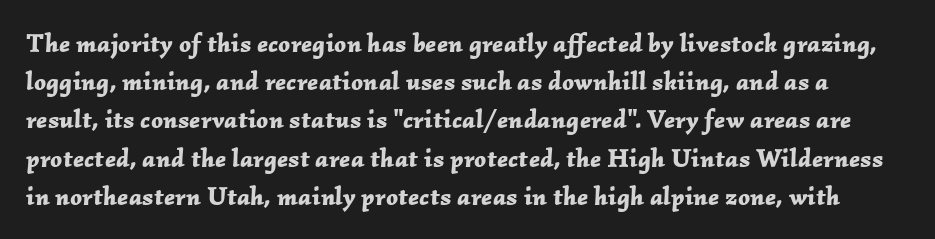
The image shows 26 px bold type, italic (leaning right); set normal line spacing (1.47x), normal letter spacing, not underlined.
